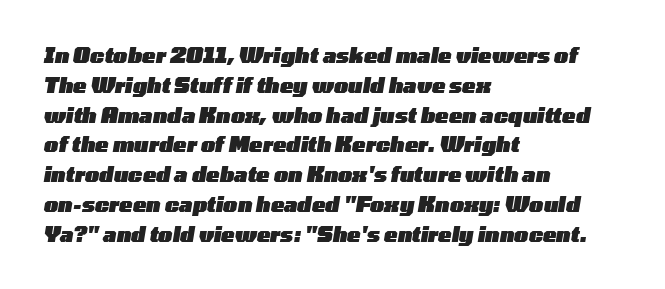
The ragged edge is on the right, which tells us the setting is flush left. The font's italic variant was chosen for this text. Type without underlining. Default kerning and tracking; the words read as compact shapes. Vertically, the passage feels balanced, rows spaced as you'd expect.
